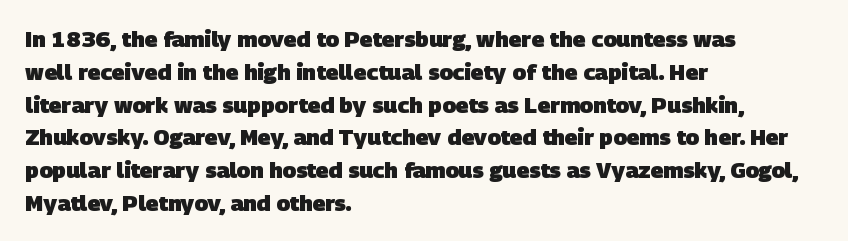
Q: Is the text bold? A: Yes.
Q: Is the text underlined? A: No.
Q: How is the paragraph aligned? A: Left-aligned.
Q: Is the spacing between letters normal or unusually wide? A: Normal.
Q: Is the spacing between lines tight, normal or loose? A: Normal.
